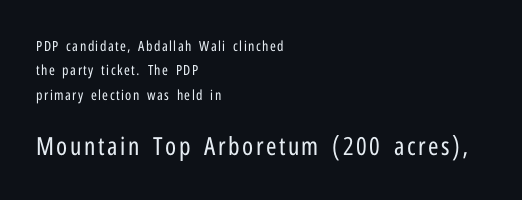
Style check: upright. Underlining? Definitely not there. Bigger letters appear in the bottom chunk; the top chunk is reduced. The typesetter chose a ragged-right arrangement here. A quiet, ordinary-to-light weight characterises the typeface.
